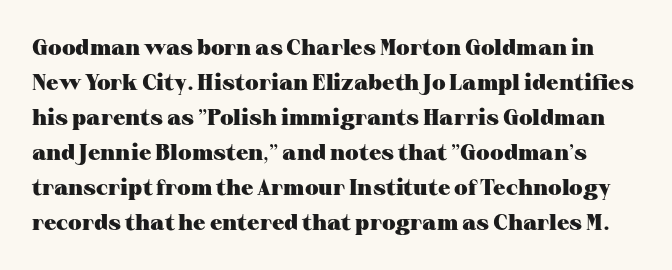
The image shows 22 px bold type, upright; set normal line spacing (1.59x), normal letter spacing, not underlined.
